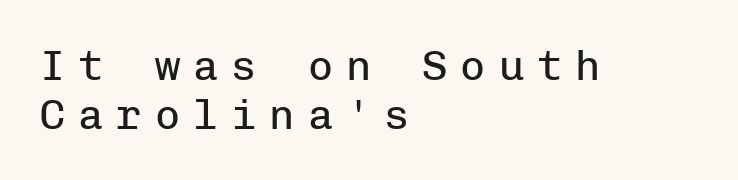
The image shows 42 px regular-weight sans-serif type, upright, monospaced; set left-aligned, line spacing 1.16x, unusually wide letter spacing (+0.31 em), not underlined; low stroke contrast and a medium x-height.
